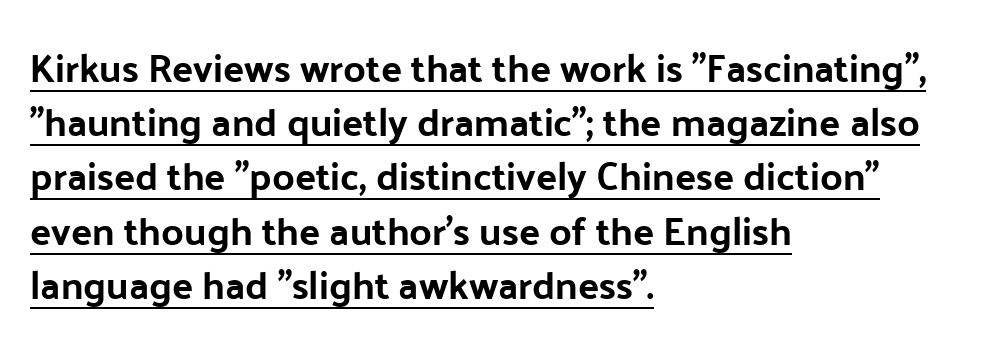
Notice how the passage keeps a crisp vertical edge on the left only. It's the straight-up-and-down kind of type. Interline gaps are of average width in this sample. These lines are rendered in a variable-pitch font. Compared with undecorated copy, this sample adds a rule below the words. Each letter's strokes conclude bluntly, with no projecting serifs.
